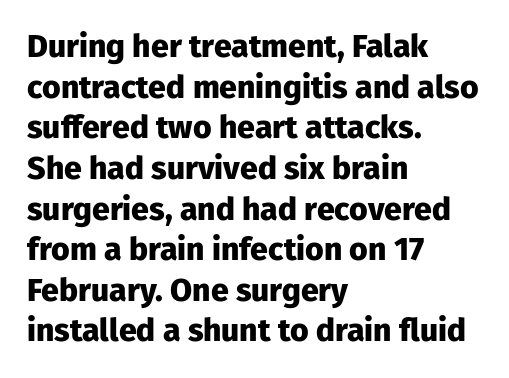
{"serif": "no", "italic": "no", "bold": "yes", "weight": "heavy", "width": "normal", "stroke_contrast": "low", "x_height": "medium", "monospaced": "no", "underline": "no", "align": "left", "line_spacing": "normal", "line_spacing_ratio": 1.27, "letter_spacing": "normal", "letter_spacing_em": 0.0, "glyph_px": 32}
